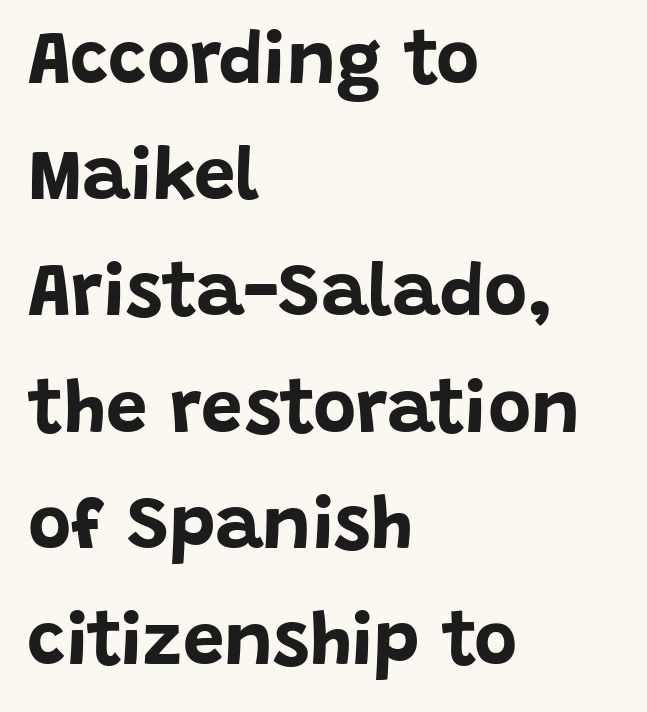
The image shows 74 px bold sans-serif type, upright; set left-aligned, normal line spacing (1.57x), normal letter spacing, not underlined; low stroke contrast and a large x-height.
